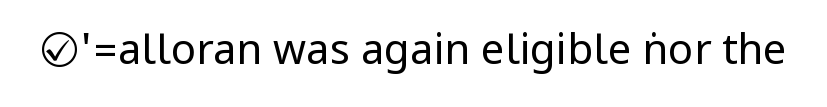
{"serif": "no", "italic": "no", "bold": "no", "weight": "regular", "width": "condensed", "stroke_contrast": "low", "underline": "no", "letter_spacing": "normal", "letter_spacing_em": 0.0, "glyph_px": 42}
